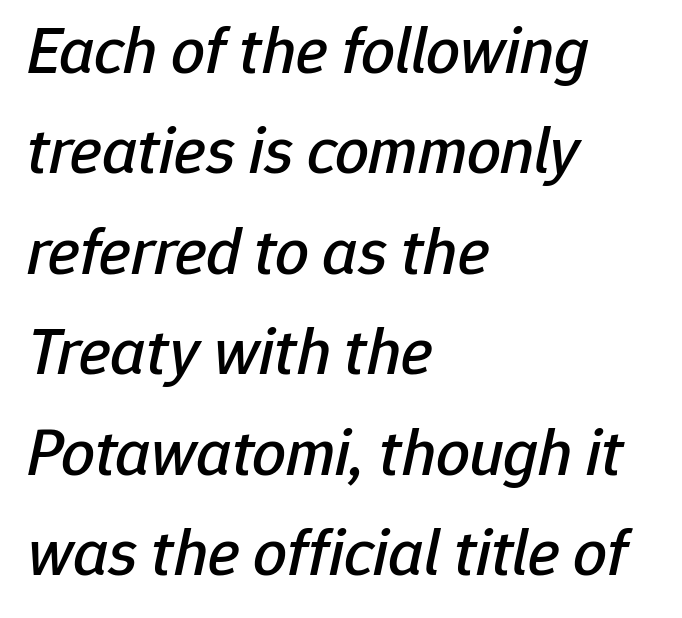
The passage shown stacks its lines at a standard gap. The font's italic variant was chosen for this text. Honestly, the letter spacing is just normal — you wouldn't notice it. In CSS terms this would be text-align: left. Anything drawn beneath the words? Only blank space.
